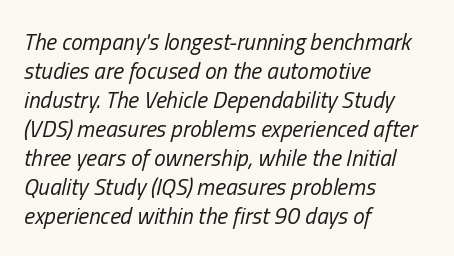
The image shows 23 px text type, italic (leaning right); set left-aligned, normal line spacing (1.26x), normal letter spacing, not underlined.
